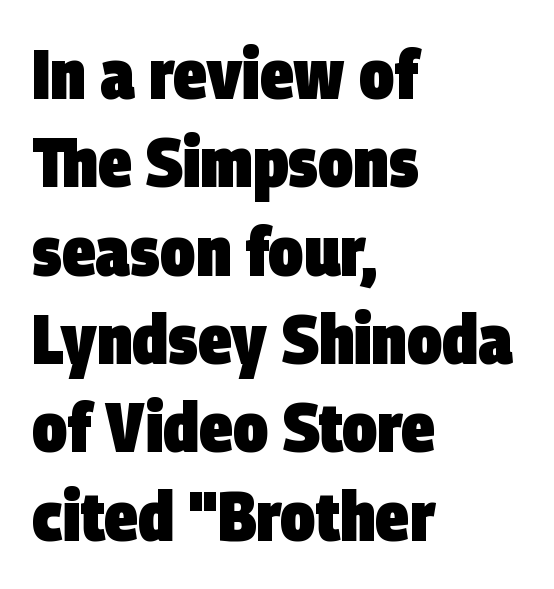
Q: Is the text bold? A: Yes.
Q: Is the typeface a serif or a sans-serif typeface? A: Sans-serif.
Q: Is the text underlined? A: No.
Q: How is the paragraph aligned? A: Left-aligned.
Q: Is the spacing between letters normal or unusually wide? A: Normal.
Q: Is the spacing between lines tight, normal or loose? A: Normal.
Q: Width (condensed, normal, or wide)? A: Condensed.
Q: Stroke contrast? A: Low.
Q: x-height? A: Large.
Q: Monospaced? A: No.
